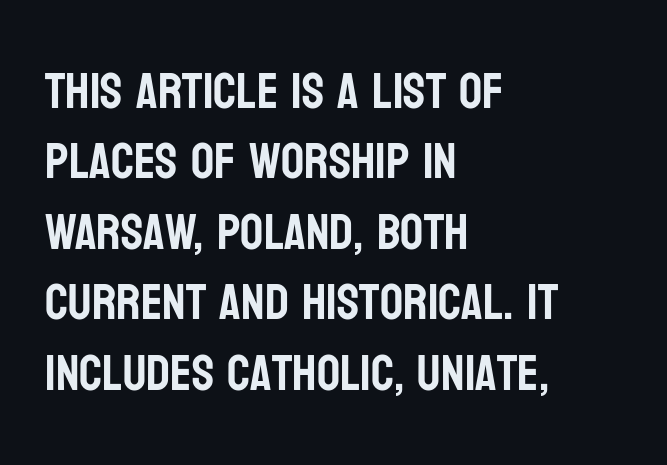
The image shows 51 px condensed sans-serif type, upright; set left-aligned, normal line spacing (1.38x), normal letter spacing, not underlined; low stroke contrast and a large x-height.
